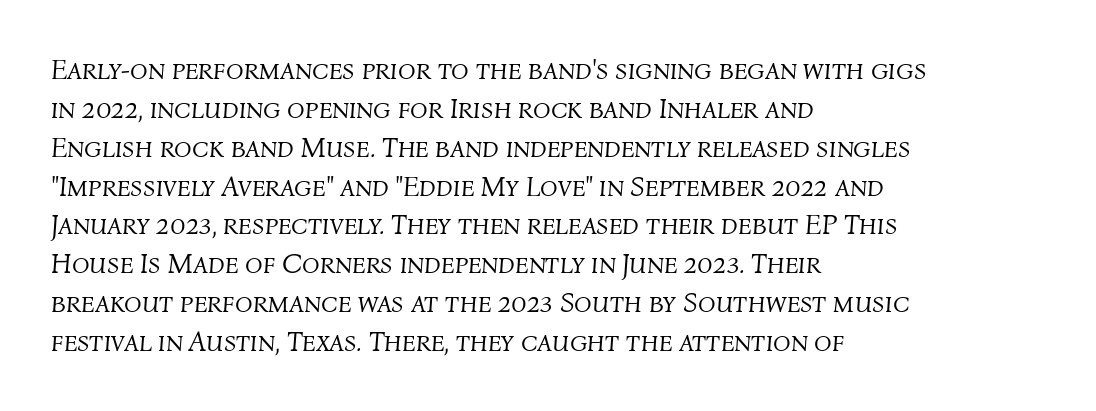
{"italic": "yes", "lean": "right", "slant_degrees": 4, "bold": "no", "weight": "light", "width": "normal", "stroke_contrast": "medium", "x_height": "medium", "monospaced": "no", "underline": "no", "align": "left", "line_spacing": "normal", "line_spacing_ratio": 1.34, "letter_spacing": "normal", "letter_spacing_em": 0.0, "glyph_px": 29}
